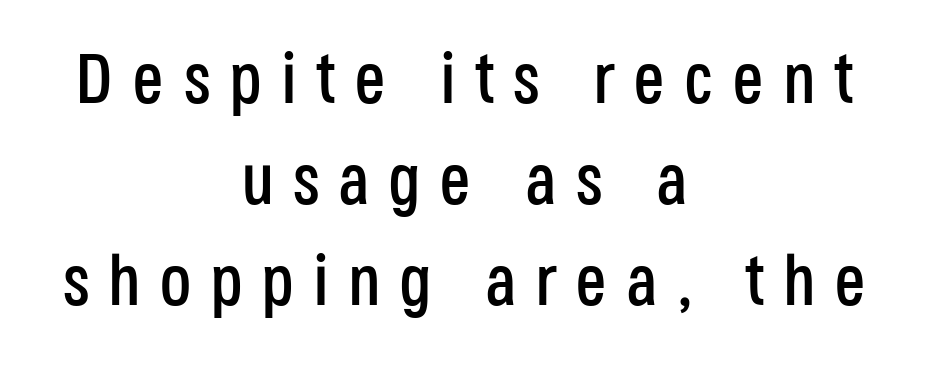
{"serif": "no", "italic": "no", "width": "condensed", "stroke_contrast": "low", "x_height": "large", "monospaced": "no", "underline": "no", "align": "center", "line_spacing": "normal", "line_spacing_ratio": 1.42, "letter_spacing": "wide", "letter_spacing_em": 0.26, "glyph_px": 71}
